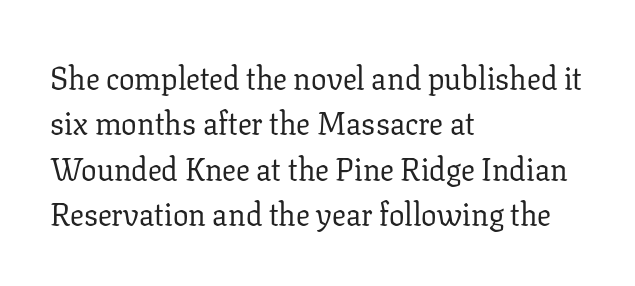
The image shows 31 px regular-weight serif type, upright; set left-aligned, normal line spacing (1.46x), normal letter spacing, not underlined; low stroke contrast and a medium x-height.
